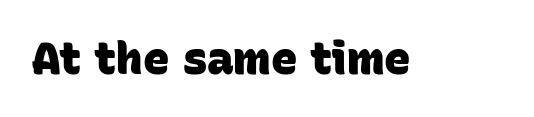
Is this a sans? Yes — the strokes have no serifs. Students, this is bold: see how much ink each stroke carries. Words float on clear page, feet unadorned. This sample has the flowing, uneven cadence of proportional lettering.
